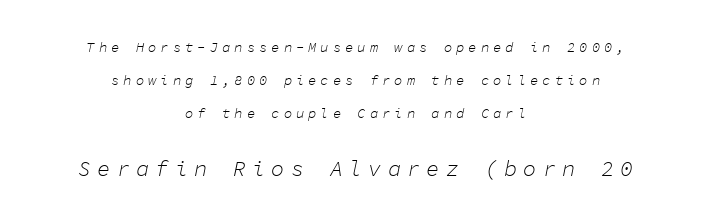
{"italic": "yes", "lean": "right", "slant_degrees": 11, "bold": "no", "underline": "no", "align": "center", "line_spacing": "loose", "line_spacing_ratio": 2.34, "letter_spacing": "wide", "letter_spacing_em": 0.28, "larger_block": "second", "size_ratio": 1.57, "glyph_px": 22}
